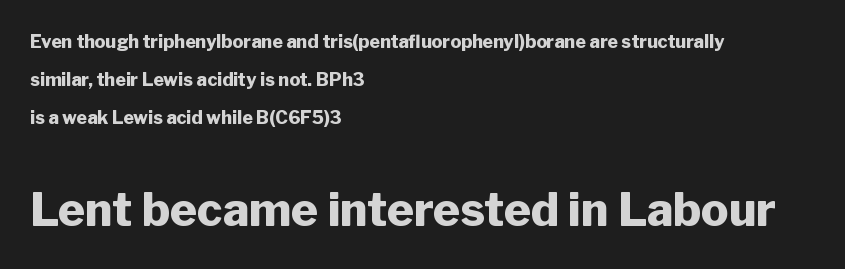
Rows of type keep a wide berth in the vertical direction. Nothing unusual about the tracking: characters are spaced as the font intends. Rendered with straight, roman letterforms. The second block has been scaled up relative to the first.
